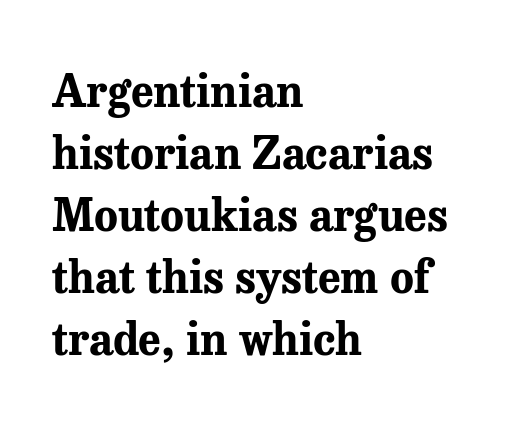
{"serif": "yes", "italic": "no", "bold": "yes", "weight": "bold", "width": "normal", "stroke_contrast": "medium", "x_height": "medium", "monospaced": "no", "underline": "no", "align": "left", "line_spacing": "normal", "line_spacing_ratio": 1.41, "letter_spacing": "normal", "letter_spacing_em": 0.0, "glyph_px": 44}
